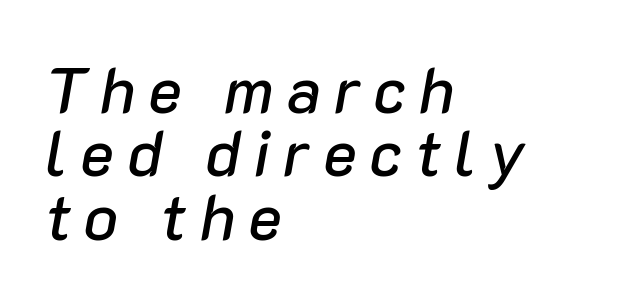
Q: Is the text italic (slanted)? A: Yes, it leans right by about 10 degrees.
Q: Is the text underlined? A: No.
Q: How is the paragraph aligned? A: Left-aligned.
Q: Is the spacing between letters normal or unusually wide? A: Unusually wide.
Q: Is the spacing between lines tight, normal or loose? A: Tight.
Q: Width (condensed, normal, or wide)? A: Normal.
Q: Stroke contrast? A: Low.
Q: x-height? A: Medium.
Q: Monospaced? A: No.
